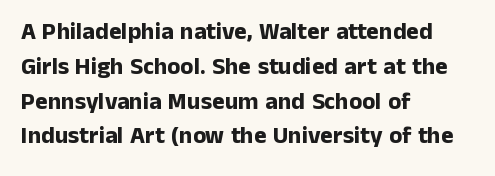
The image shows 24 px bold type, upright; set left-aligned, normal line spacing (1.45x), normal letter spacing, not underlined.
